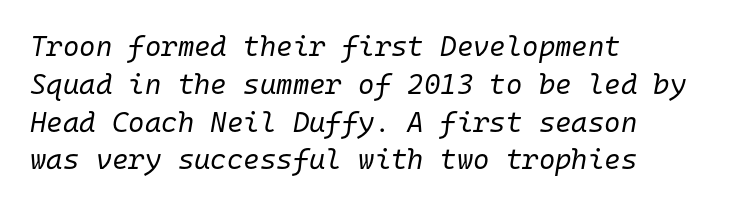
The image shows 28 px regular-weight type, italic (leaning right), monospaced; set left-aligned, normal line spacing (1.35x), normal letter spacing, not underlined; low stroke contrast and a medium x-height.
